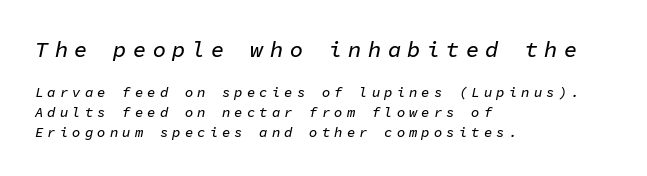
{"italic": "yes", "lean": "right", "slant_degrees": 11, "underline": "no", "align": "left", "line_spacing": "normal", "line_spacing_ratio": 1.4, "letter_spacing": "wide", "letter_spacing_em": 0.29, "larger_block": "first", "size_ratio": 1.57, "glyph_px": 22}
